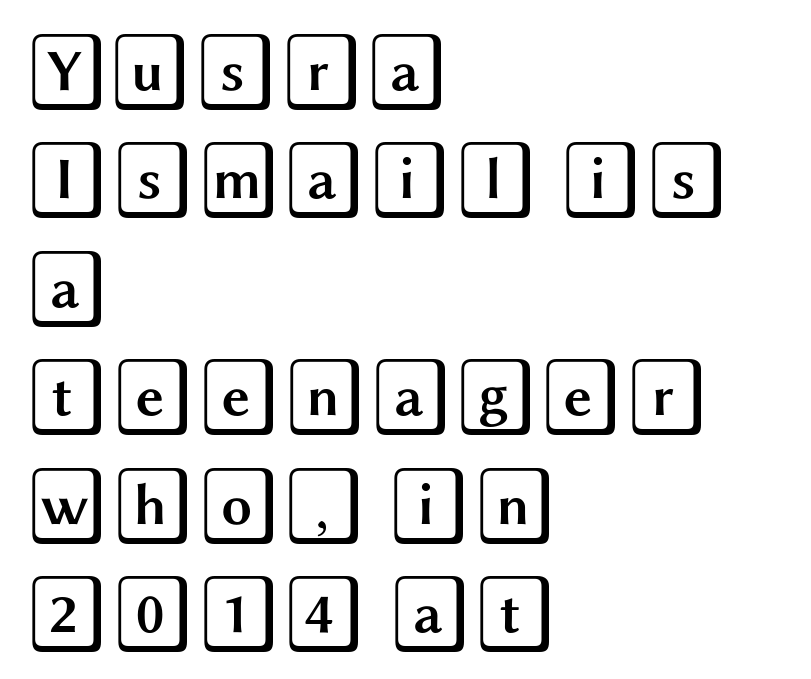
{"italic": "no", "width": "wide", "x_height": "large", "underline": "no", "align": "left", "line_spacing": "normal", "line_spacing_ratio": 1.39, "letter_spacing": "normal", "letter_spacing_em": 0.0, "glyph_px": 78}
